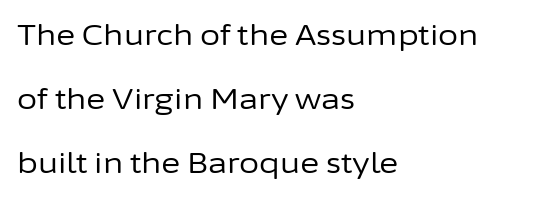
Q: Is the text bold? A: No.
Q: Is the text italic (slanted)? A: No, it is upright.
Q: Is the typeface a serif or a sans-serif typeface? A: Sans-serif.
Q: Is the text underlined? A: No.
Q: How is the paragraph aligned? A: Left-aligned.
Q: Is the spacing between letters normal or unusually wide? A: Normal.
Q: Is the spacing between lines tight, normal or loose? A: Loose.
Q: Width (condensed, normal, or wide)? A: Normal.
Q: Stroke contrast? A: Low.
Q: x-height? A: Medium.
Q: Monospaced? A: No.
